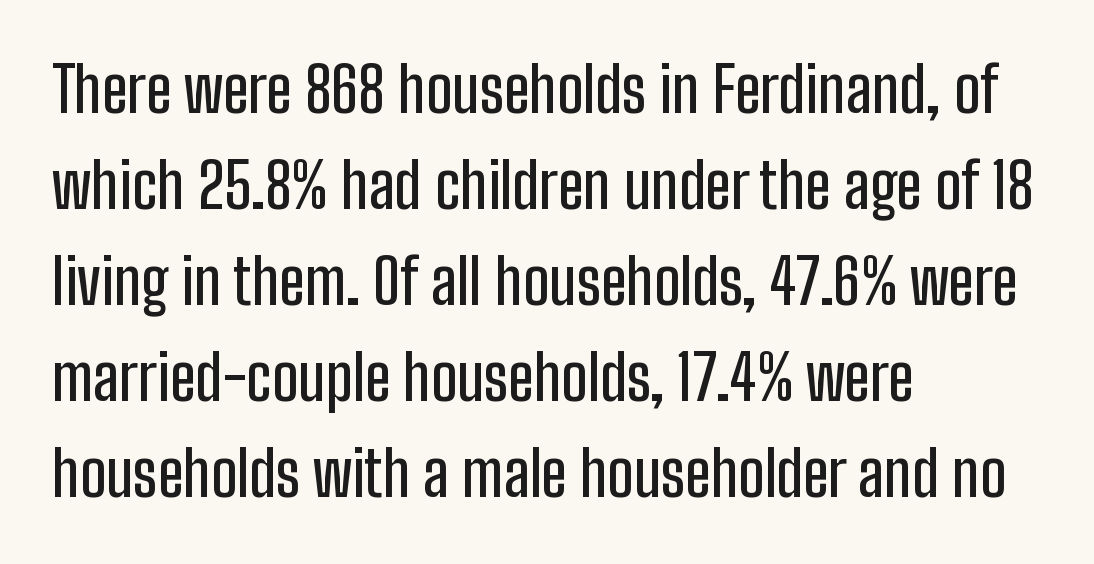
Q: Is the text italic (slanted)? A: No, it is upright.
Q: Is the typeface a serif or a sans-serif typeface? A: Sans-serif.
Q: Is the text underlined? A: No.
Q: How is the paragraph aligned? A: Left-aligned.
Q: Is the spacing between letters normal or unusually wide? A: Normal.
Q: Is the spacing between lines tight, normal or loose? A: Normal.
Q: Width (condensed, normal, or wide)? A: Condensed.
Q: Stroke contrast? A: Low.
Q: x-height? A: Medium.
Q: Monospaced? A: No.
